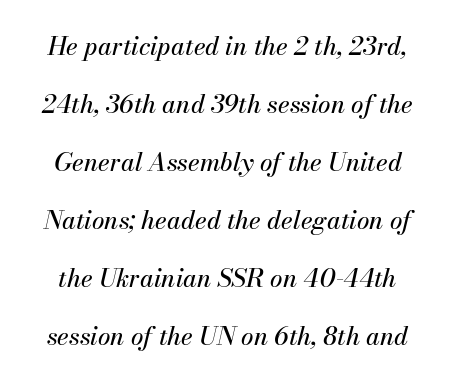
The image shows 25 px text type, italic (leaning right); set loose line spacing (2.32x), normal letter spacing, not underlined.
